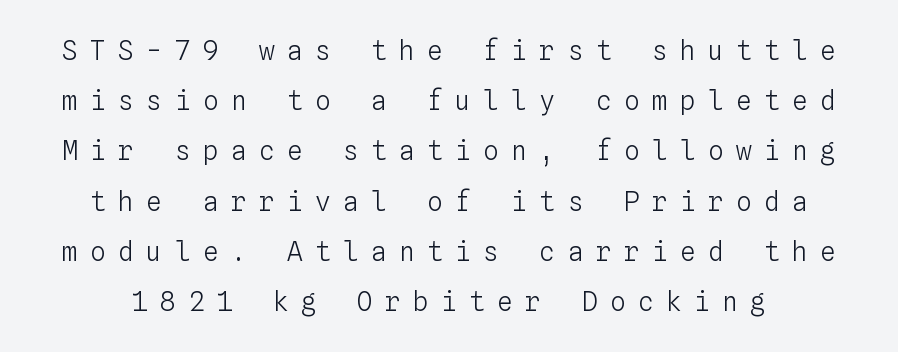
{"italic": "no", "bold": "no", "underline": "no", "line_spacing": "loose", "line_spacing_ratio": 1.93, "letter_spacing": "wide", "letter_spacing_em": 0.48, "glyph_px": 26}
